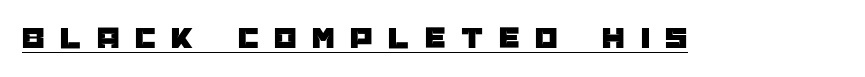
Q: Is the text italic (slanted)? A: No, it is upright.
Q: Is the typeface a serif or a sans-serif typeface? A: Sans-serif.
Q: Is the text underlined? A: Yes.
Q: Is the spacing between letters normal or unusually wide? A: Unusually wide.
Q: Width (condensed, normal, or wide)? A: Normal.
Q: Stroke contrast? A: Low.
Q: x-height? A: Large.
Q: Monospaced? A: No.
